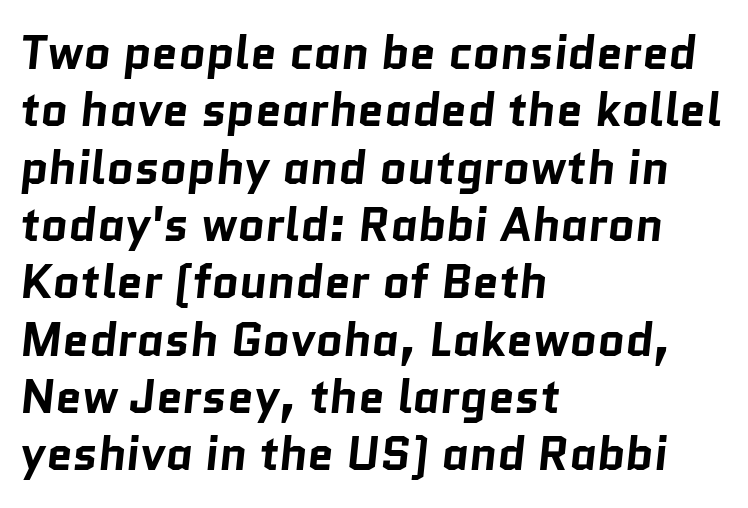
Q: Is the text bold? A: Yes.
Q: Is the typeface a serif or a sans-serif typeface? A: Sans-serif.
Q: Is the text underlined? A: No.
Q: How is the paragraph aligned? A: Left-aligned.
Q: Is the spacing between letters normal or unusually wide? A: Normal.
Q: Width (condensed, normal, or wide)? A: Normal.
Q: Stroke contrast? A: Low.
Q: x-height? A: Medium.
Q: Monospaced? A: No.
